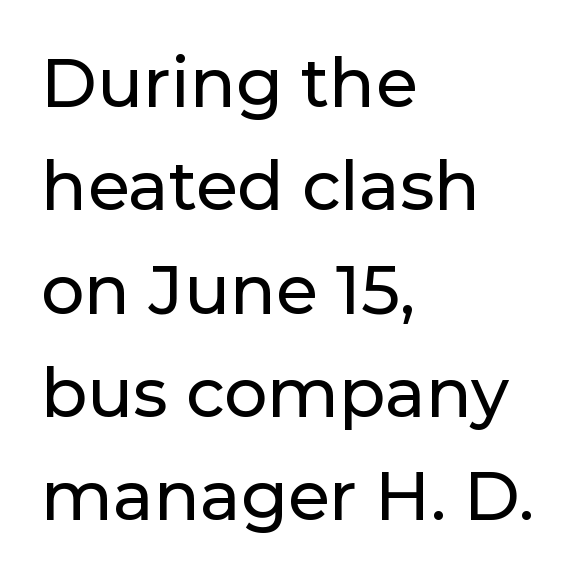
Classification — sans serif. A typesetter would call this leading conventional body-copy spacing. Horizontal alignment here is leftward, the default for most running prose. The passage shown is not underscored anywhere. How are the letters spaced? Ordinarily, with no added tracking.
